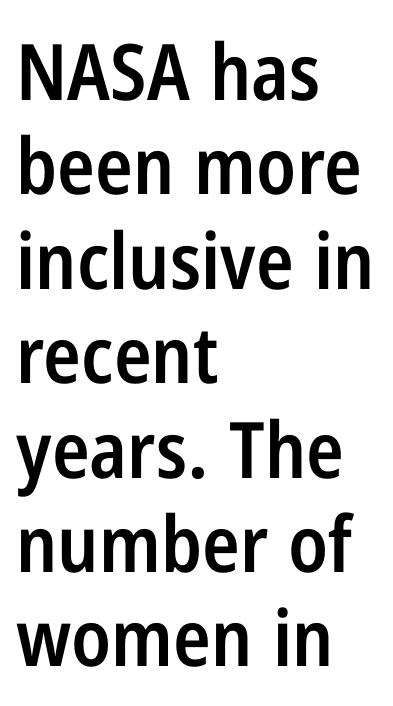
{"serif": "no", "italic": "no", "bold": "semi", "weight": "semibold", "width": "condensed", "stroke_contrast": "low", "x_height": "medium", "monospaced": "no", "underline": "no", "align": "left", "line_spacing_ratio": 1.21, "letter_spacing": "normal", "letter_spacing_em": 0.0, "glyph_px": 78}
